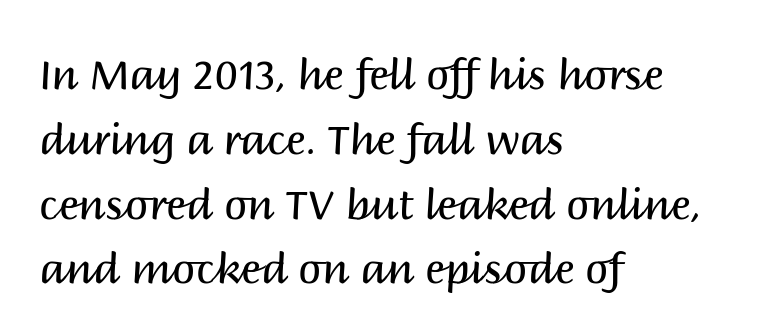
The image shows 41 px regular-weight sans-serif type; set left-aligned, normal line spacing (1.58x), normal letter spacing, not underlined; medium stroke contrast and a large x-height.
